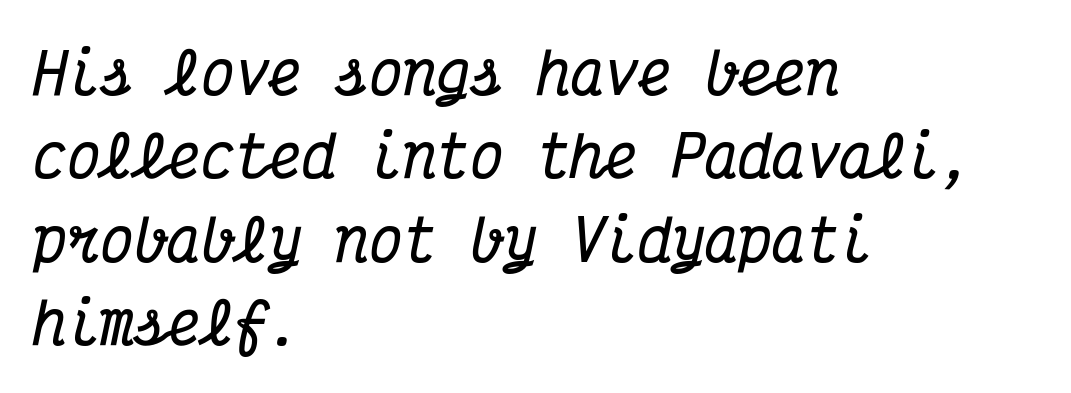
Q: Is the text bold? A: Yes.
Q: Is the text italic (slanted)? A: Yes, it leans right by about 12 degrees.
Q: Is the typeface a serif or a sans-serif typeface? A: Serif.
Q: Is the text underlined? A: No.
Q: How is the paragraph aligned? A: Left-aligned.
Q: Is the spacing between letters normal or unusually wide? A: Normal.
Q: Is the spacing between lines tight, normal or loose? A: Normal.
Q: Width (condensed, normal, or wide)? A: Condensed.
Q: Stroke contrast? A: Medium.
Q: x-height? A: Medium.
Q: Monospaced? A: Yes.
